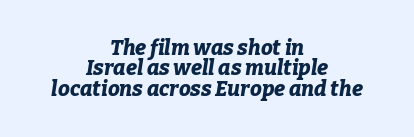
Each new line begins almost immediately beneath the previous one. Line starts and ends both wander, symmetrically. The passage shown is emphatically bold. This rendering features lettering with no underline. The face used here has a pronounced slope to its letters.
